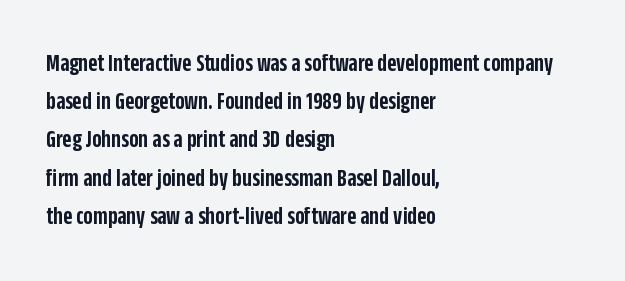
How heavy is the stroke? Medium-heavy — a semibold, shy of bold. Summary of vertical rhythm: regular, with standard interline spacing. Underline: absent. Inter-character spacing is left at the font's built-in metrics. A student would call this left alignment; a typographer would say flush left, rag right. Italic? Not at all — the glyphs are vertical.
